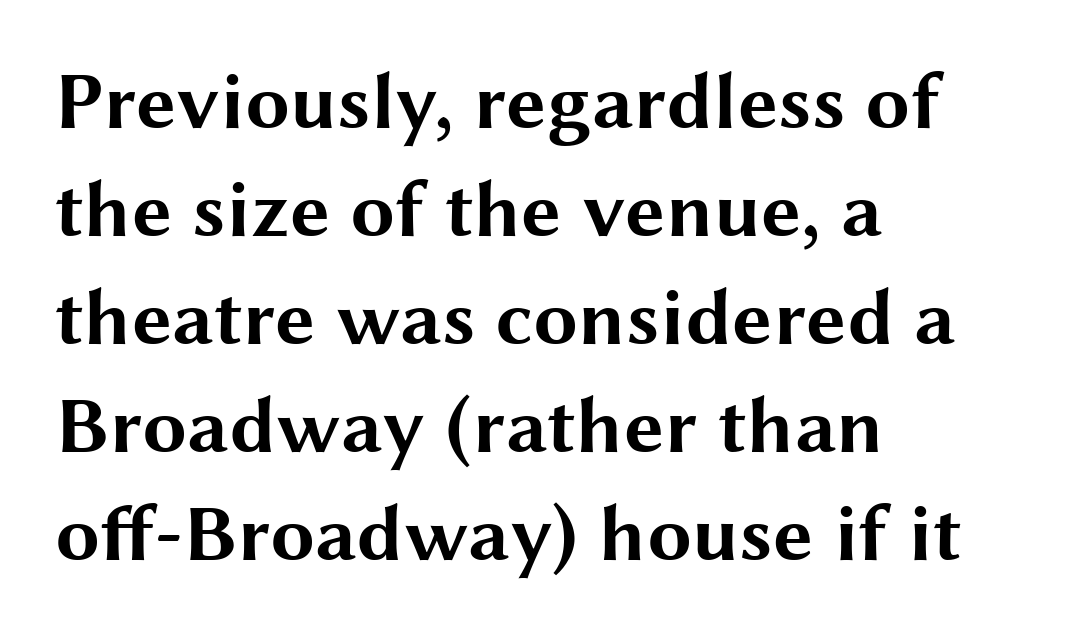
Q: Is the text bold? A: Yes.
Q: Is the text italic (slanted)? A: No, it is upright.
Q: Is the typeface a serif or a sans-serif typeface? A: Sans-serif.
Q: Is the text underlined? A: No.
Q: How is the paragraph aligned? A: Left-aligned.
Q: Is the spacing between letters normal or unusually wide? A: Normal.
Q: Is the spacing between lines tight, normal or loose? A: Normal.
Q: Width (condensed, normal, or wide)? A: Wide.
Q: Stroke contrast? A: Medium.
Q: x-height? A: Medium.
Q: Monospaced? A: No.
